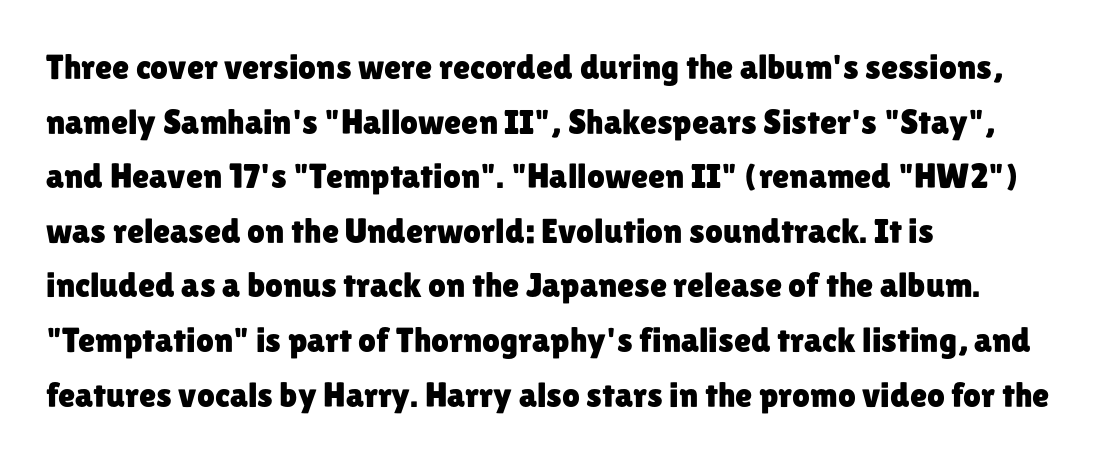
{"serif": "no", "italic": "no", "width": "normal", "stroke_contrast": "low", "x_height": "medium", "monospaced": "no", "underline": "no", "align": "left", "line_spacing": "normal", "line_spacing_ratio": 1.56, "letter_spacing": "normal", "letter_spacing_em": 0.0, "glyph_px": 35}
